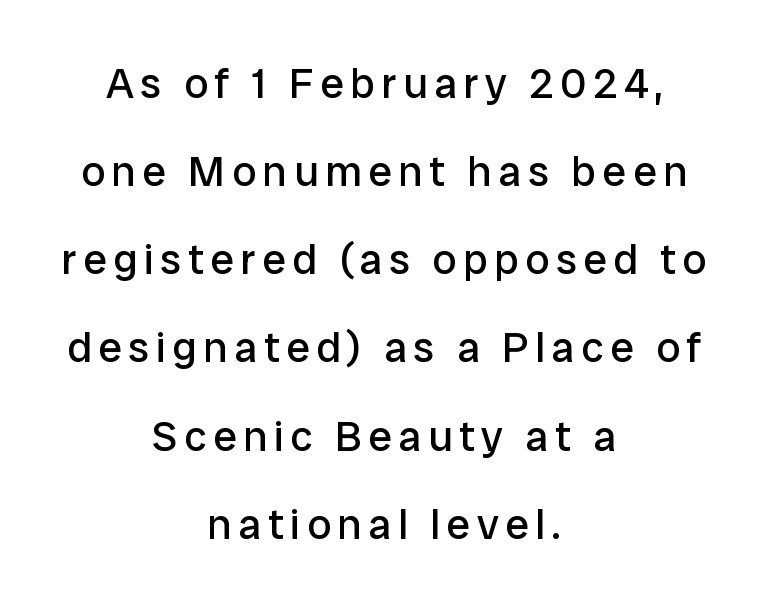
The image shows 43 px regular-weight sans-serif type, upright; set centered, loose line spacing (2.05x), not underlined; low stroke contrast and a medium x-height.
